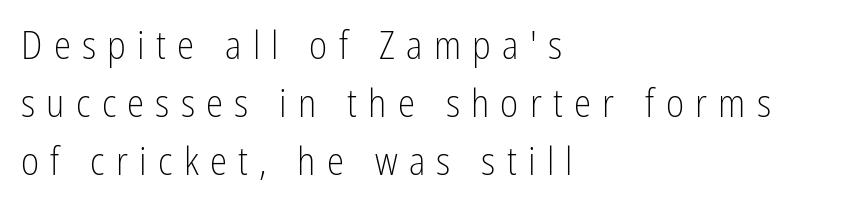
Evenly set lines give the paragraph a standard silhouette. The tracking reads as deliberately expanded to a designer's eye. The string is rendered with underlining switched off. The rendering uses natural spacing where letterforms have individual widths. Each letter's strokes conclude bluntly, with no projecting serifs.
